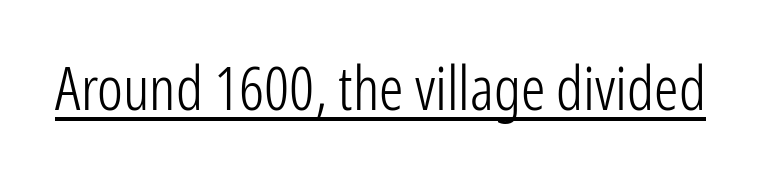
Characters remain perfectly vertical along every line. No letter is thick-stroked: the sample isn't bold. This sample uses a sans-serif face. Each letter keeps its own natural width here, so spacing adapts to shape.
